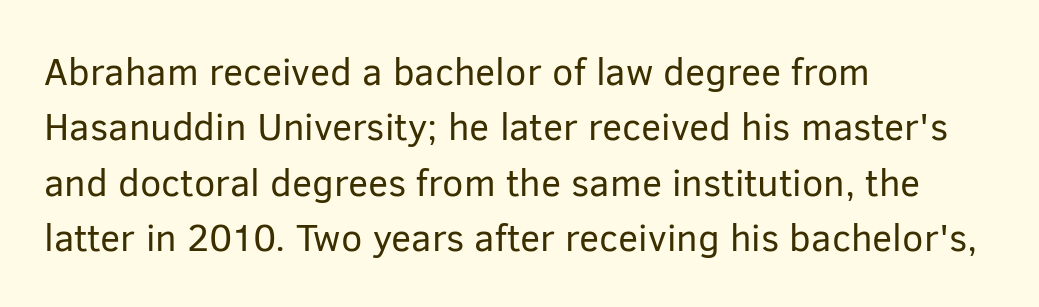
No letter is thick-stroked: the sample isn't bold. Unlike a traditional serif, this face leaves its strokes unadorned. The rendering uses natural spacing where letterforms have individual widths. Underline: absent. Tall strokes in this sample are plumb rather than angled.
